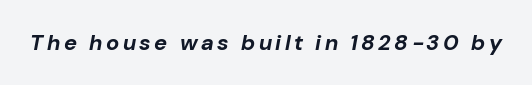
This rendering features lettering with no underline. An italicized treatment has been applied to the whole sample. The typesetting leans heavy: a genuine bold.
